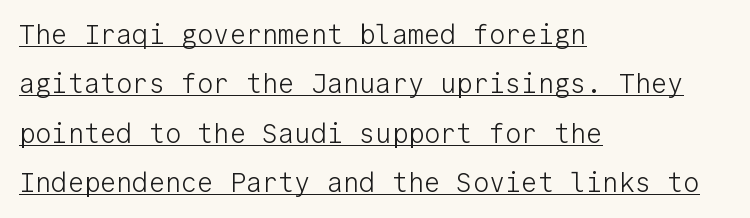
{"italic": "no", "bold": "no", "underline": "yes", "align": "left", "line_spacing_ratio": 1.83, "letter_spacing": "normal", "letter_spacing_em": 0.0, "glyph_px": 27}
